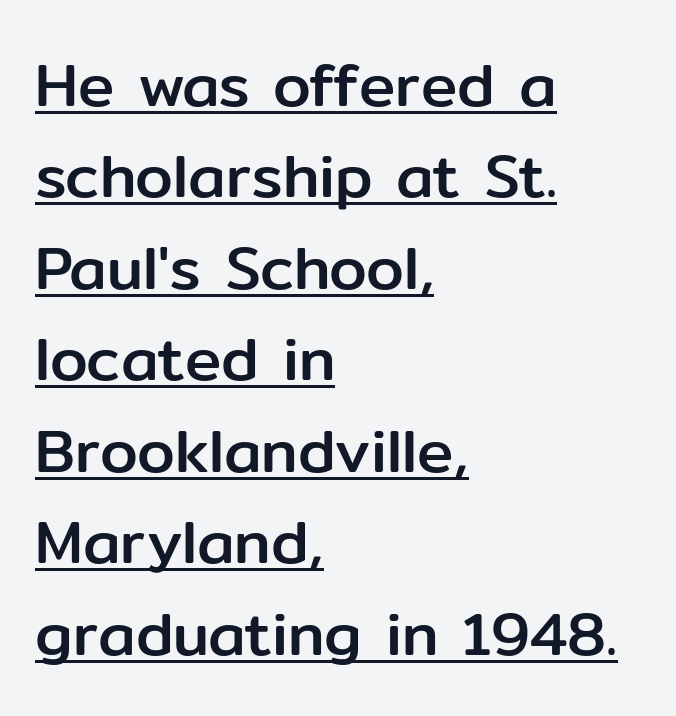
The image shows 61 px sans-serif type, upright; set left-aligned, normal line spacing (1.5x), normal letter spacing, underlined; low stroke contrast and a medium x-height.
